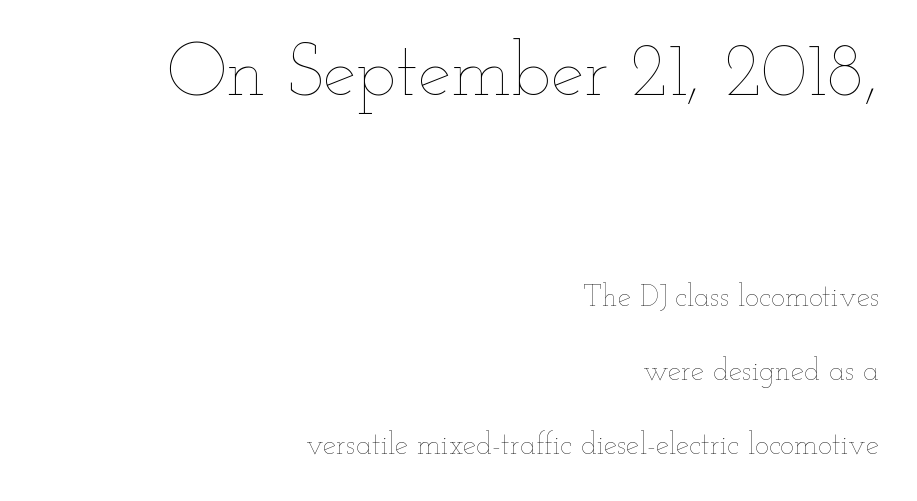
This sample trades compactness for vertical openness between lines. This sample has the flowing, uneven cadence of proportional lettering. The letters stand straight up with perfectly vertical stems. Descenders are the only things crossing below the line. Stems here are at most as thick as an everyday book face.
